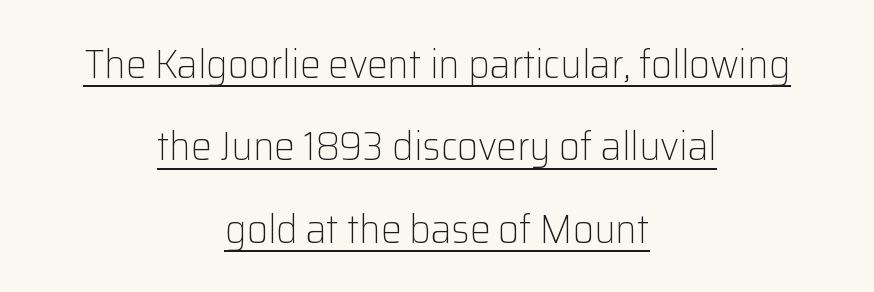
{"serif": "no", "italic": "no", "bold": "no", "weight": "light", "width": "normal", "stroke_contrast": "low", "x_height": "medium", "monospaced": "no", "underline": "yes", "align": "center", "line_spacing": "loose", "line_spacing_ratio": 2.01, "letter_spacing": "normal", "letter_spacing_em": 0.0, "glyph_px": 41}
